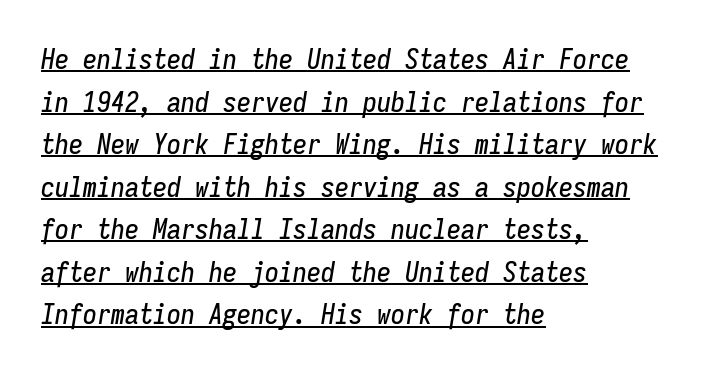
{"italic": "yes", "lean": "right", "slant_degrees": 9, "width": "condensed", "stroke_contrast": "low", "x_height": "medium", "monospaced": "yes", "underline": "yes", "align": "left", "line_spacing": "normal", "line_spacing_ratio": 1.52, "letter_spacing": "normal", "letter_spacing_em": 0.0, "glyph_px": 28}
